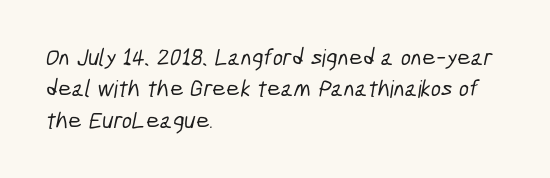
Q: Is the text underlined? A: No.
Q: How is the paragraph aligned? A: Left-aligned.
Q: Is the spacing between letters normal or unusually wide? A: Normal.
Q: Is the spacing between lines tight, normal or loose? A: Normal.
